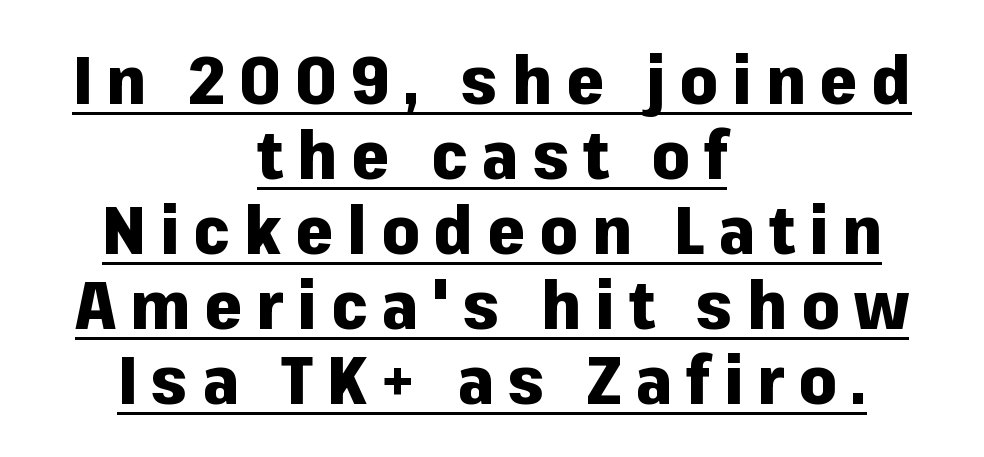
The specimen includes a rule beneath the text block's lines. Bold? Absolutely — the strokes are thick and heavy. The passage shown is typeset with a sans-serif family. The letters are spread apart with noticeably loose tracking. Do the letters lean? They stand straight. The paragraph has two soft edges and a firm central axis.
